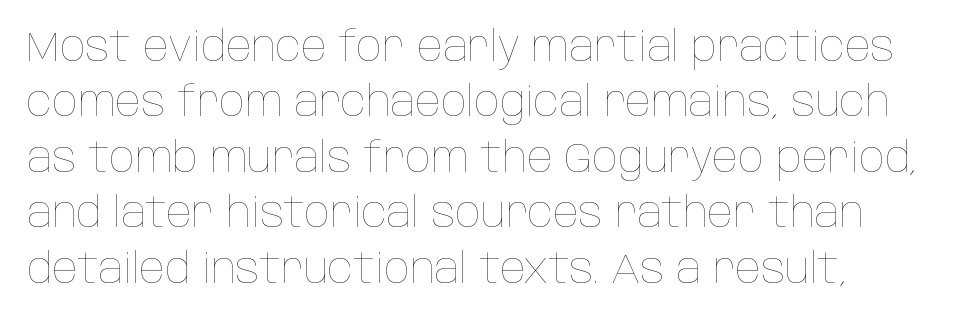
The image shows 42 px thin, condensed type, upright; set left-aligned, normal line spacing (1.32x), normal letter spacing, not underlined; low stroke contrast and a large x-height.
